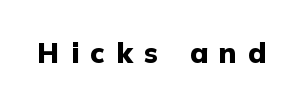
{"serif": "no", "italic": "no", "bold": "yes", "weight": "heavy", "width": "normal", "stroke_contrast": "low", "x_height": "medium", "monospaced": "no", "underline": "no", "letter_spacing": "wide", "letter_spacing_em": 0.41, "glyph_px": 28}
